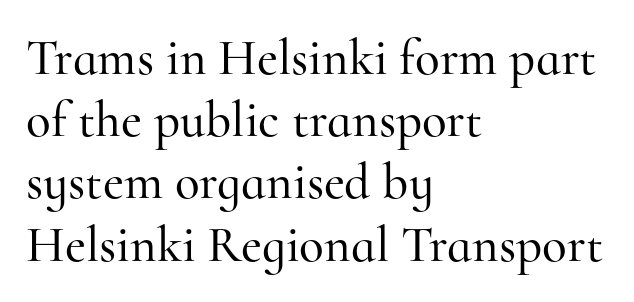
Q: Is the text italic (slanted)? A: No, it is upright.
Q: Is the typeface a serif or a sans-serif typeface? A: Serif.
Q: Is the text underlined? A: No.
Q: How is the paragraph aligned? A: Left-aligned.
Q: Is the spacing between letters normal or unusually wide? A: Normal.
Q: Width (condensed, normal, or wide)? A: Normal.
Q: Stroke contrast? A: High.
Q: x-height? A: Small.
Q: Monospaced? A: No.
